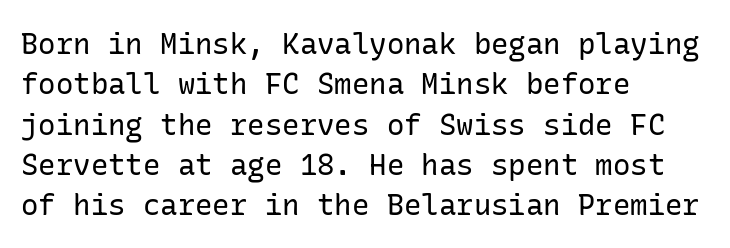
{"serif": "no", "italic": "no", "bold": "no", "weight": "regular", "width": "normal", "stroke_contrast": "low", "x_height": "medium", "underline": "no", "align": "left", "line_spacing": "normal", "line_spacing_ratio": 1.39, "letter_spacing": "normal", "letter_spacing_em": 0.0, "glyph_px": 29}
